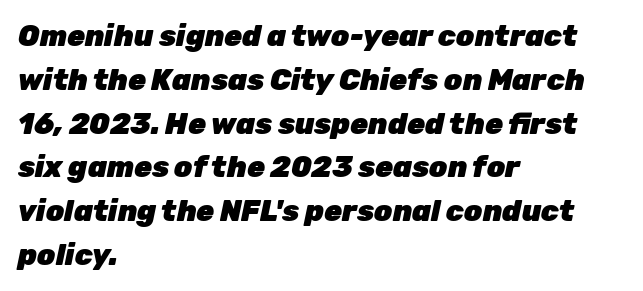
The image shows 29 px heavy type, italic (leaning right); set left-aligned, normal line spacing (1.51x), normal letter spacing, not underlined; low stroke contrast and a medium x-height.
